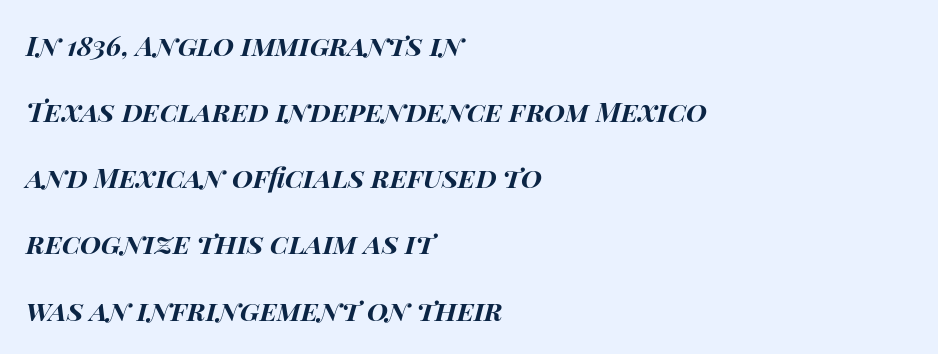
The image shows 27 px bold type, italic (leaning right); set left-aligned, loose line spacing (2.45x), normal letter spacing, not underlined.
